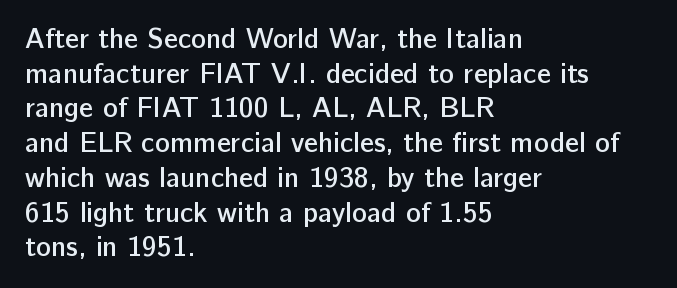
The image shows 28 px semibold sans-serif type, upright; set left-aligned, line spacing 1.24x, normal letter spacing, not underlined; low stroke contrast and a medium x-height.
